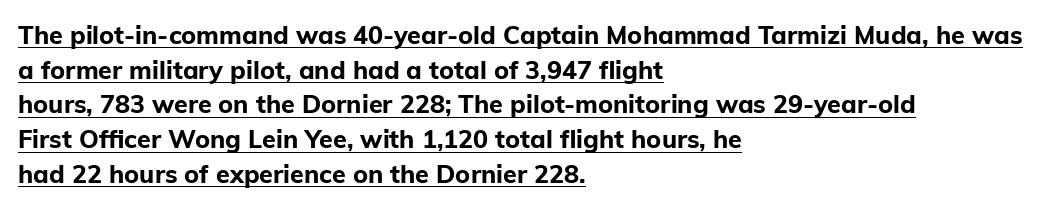
Q: Is the text bold? A: Yes.
Q: Is the text italic (slanted)? A: No, it is upright.
Q: Is the text underlined? A: Yes.
Q: How is the paragraph aligned? A: Left-aligned.
Q: Is the spacing between letters normal or unusually wide? A: Normal.
Q: Is the spacing between lines tight, normal or loose? A: Normal.
